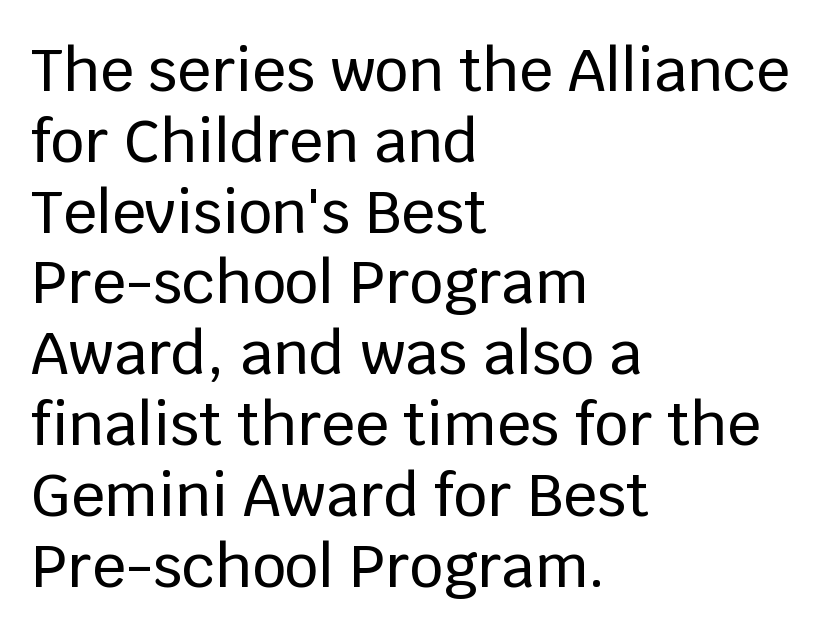
{"serif": "no", "italic": "no", "width": "normal", "stroke_contrast": "low", "x_height": "large", "monospaced": "no", "underline": "no", "align": "left", "line_spacing_ratio": 1.2, "letter_spacing": "normal", "letter_spacing_em": 0.0, "glyph_px": 59}
